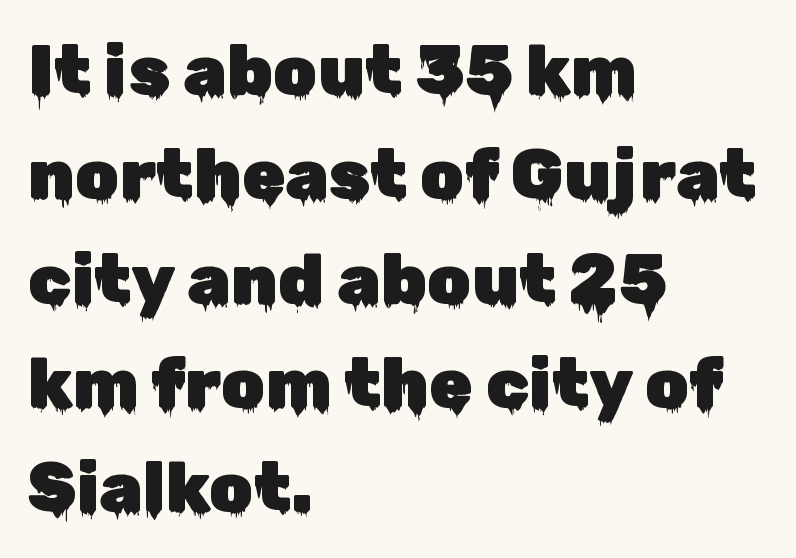
Q: Is the text italic (slanted)? A: No, it is upright.
Q: Is the typeface a serif or a sans-serif typeface? A: Sans-serif.
Q: Is the text underlined? A: No.
Q: How is the paragraph aligned? A: Left-aligned.
Q: Is the spacing between letters normal or unusually wide? A: Normal.
Q: Is the spacing between lines tight, normal or loose? A: Normal.
Q: Width (condensed, normal, or wide)? A: Normal.
Q: Stroke contrast? A: Low.
Q: x-height? A: Medium.
Q: Monospaced? A: No.
